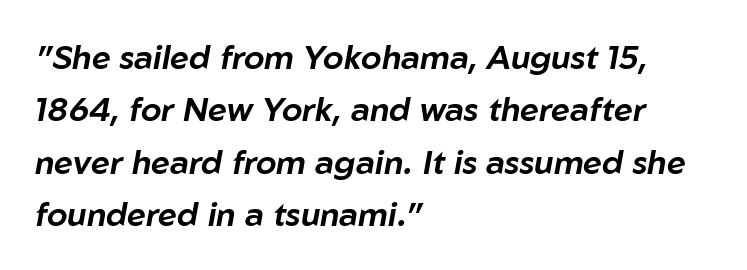
Looks like regular typesetting: each glyph gets only the width it needs. Bare-footed words on every line. Quick note: italic. This sample keeps an unexceptional amount of space between lines.
